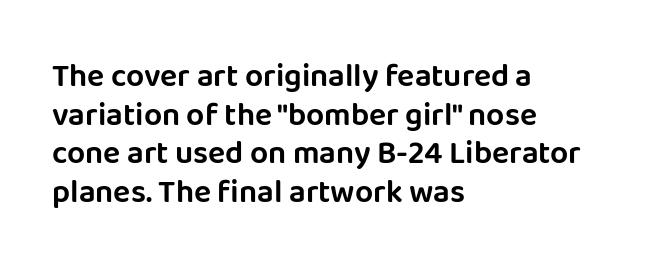
{"serif": "no", "italic": "no", "width": "normal", "stroke_contrast": "low", "x_height": "large", "monospaced": "no", "underline": "no", "align": "left", "line_spacing_ratio": 1.21, "letter_spacing": "normal", "letter_spacing_em": 0.0, "glyph_px": 32}
